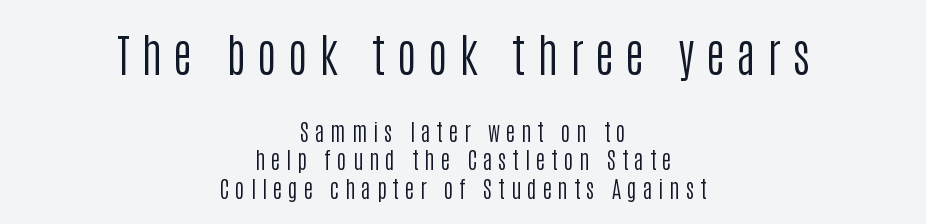
{"serif": "no", "italic": "no", "bold": "no", "weight": "regular", "width": "condensed", "stroke_contrast": "low", "x_height": "large", "monospaced": "no", "underline": "no", "align": "center", "line_spacing_ratio": 1.24, "letter_spacing": "wide", "letter_spacing_em": 0.26, "larger_block": "first", "size_ratio": 2.0, "glyph_px": 46}
